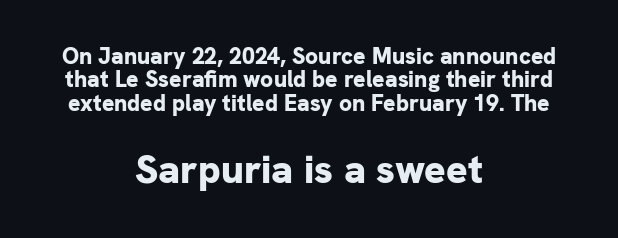
Italic: no, the glyphs are upright roman. Larger block? The one below; the one above is distinctly smaller. The lines in this sample share a center point and differ in where they start and stop. The typesetting leans heavy: a genuine bold. Stroke terminals: plain, sans-serif.
